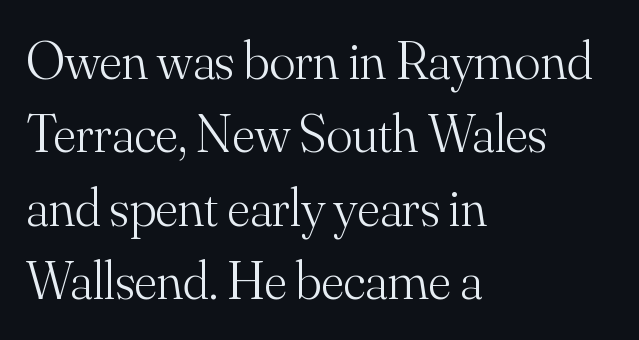
{"serif": "yes", "italic": "no", "bold": "no", "weight": "light", "width": "normal", "stroke_contrast": "medium", "x_height": "small", "monospaced": "no", "underline": "no", "align": "left", "line_spacing": "normal", "line_spacing_ratio": 1.36, "letter_spacing": "normal", "letter_spacing_em": 0.0, "glyph_px": 54}
